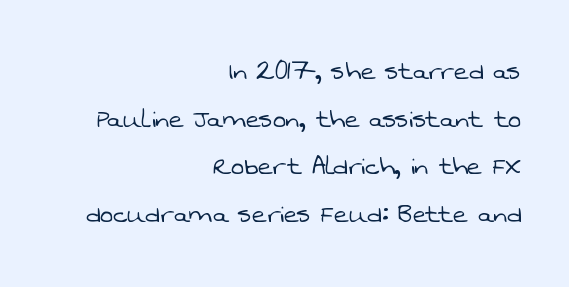
{"serif": "no", "bold": "no", "weight": "light", "width": "normal", "stroke_contrast": "low", "x_height": "medium", "monospaced": "no", "underline": "no", "align": "right", "line_spacing": "normal", "line_spacing_ratio": 1.54, "letter_spacing": "normal", "letter_spacing_em": 0.0, "glyph_px": 31}
